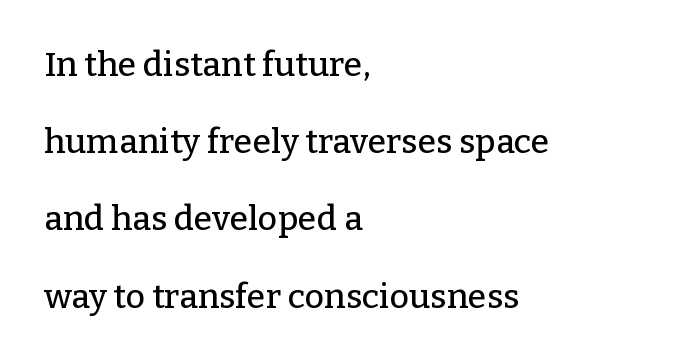
The space directly below the letters is spotless. Note: serifs present on the glyphs. You could not count columns in this text — the font is proportionally spaced. Standard letterfit; no display-style spreading of the glyphs. Quick note: not italic, upright. Line starts are locked; line ends wander.
